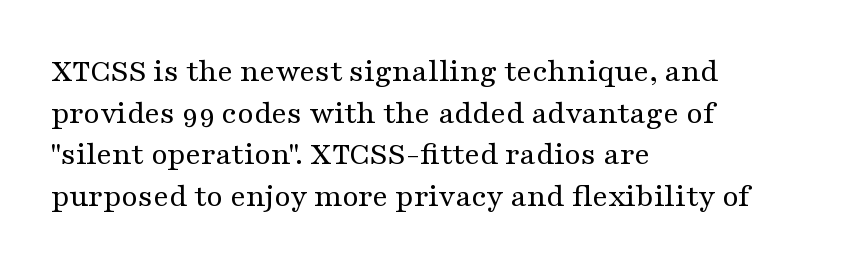
Q: Is the text bold? A: No.
Q: Is the text italic (slanted)? A: No, it is upright.
Q: Is the typeface a serif or a sans-serif typeface? A: Serif.
Q: Is the text underlined? A: No.
Q: How is the paragraph aligned? A: Left-aligned.
Q: Is the spacing between letters normal or unusually wide? A: Normal.
Q: Is the spacing between lines tight, normal or loose? A: Normal.
Q: Width (condensed, normal, or wide)? A: Wide.
Q: Stroke contrast? A: Medium.
Q: x-height? A: Medium.
Q: Monospaced? A: No.
